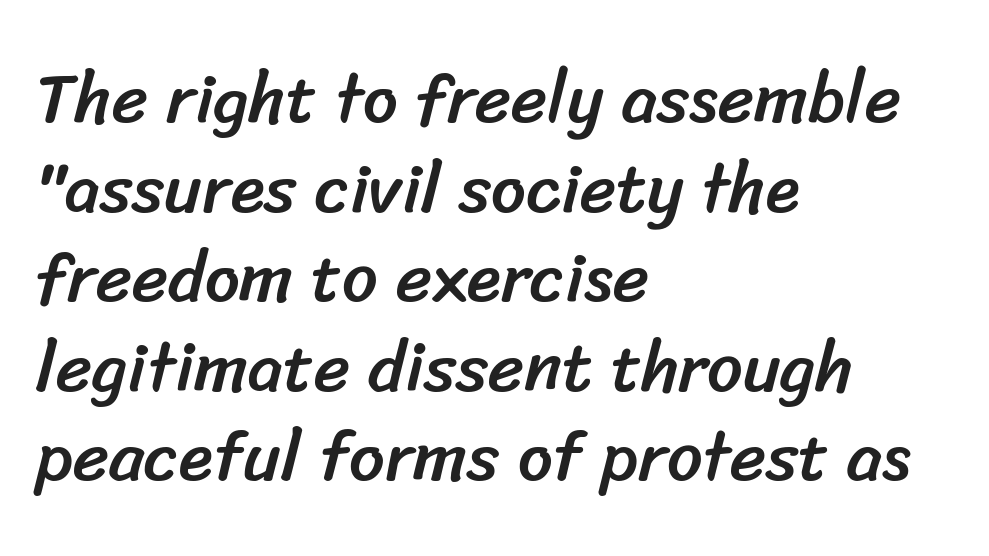
The image shows 70 px sans-serif type; set left-aligned, normal line spacing (1.28x), normal letter spacing, not underlined; low stroke contrast and a medium x-height.
